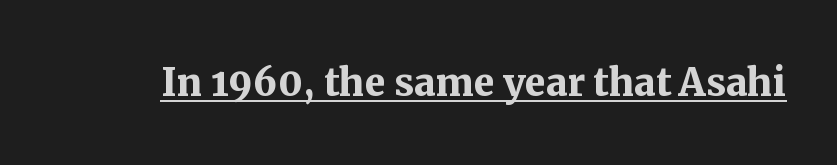
Q: Is the text bold? A: Yes.
Q: Is the text italic (slanted)? A: No, it is upright.
Q: Is the typeface a serif or a sans-serif typeface? A: Serif.
Q: Is the text underlined? A: Yes.
Q: Is the spacing between letters normal or unusually wide? A: Normal.
Q: Width (condensed, normal, or wide)? A: Normal.
Q: Stroke contrast? A: Medium.
Q: x-height? A: Medium.
Q: Monospaced? A: No.
